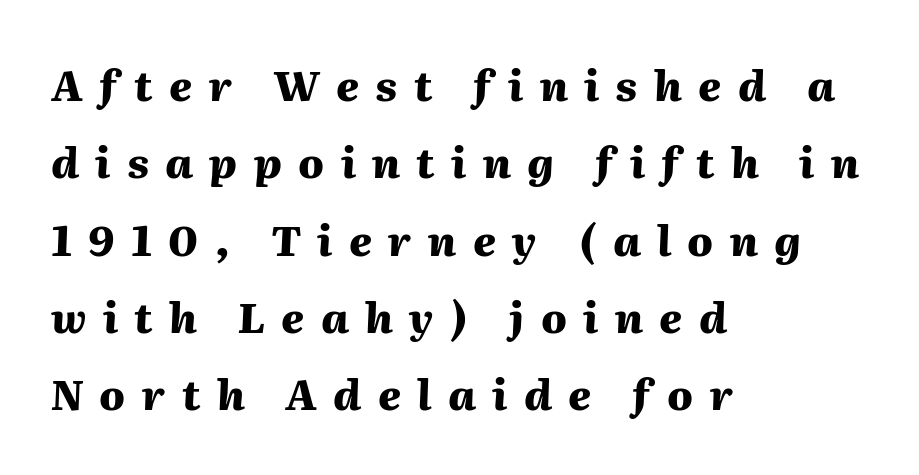
{"italic": "yes", "lean": "right", "slant_degrees": 2, "bold": "yes", "weight": "heavy", "width": "normal", "stroke_contrast": "medium", "x_height": "medium", "monospaced": "no", "underline": "no", "align": "left", "line_spacing_ratio": 1.84, "letter_spacing": "wide", "letter_spacing_em": 0.39, "glyph_px": 42}
